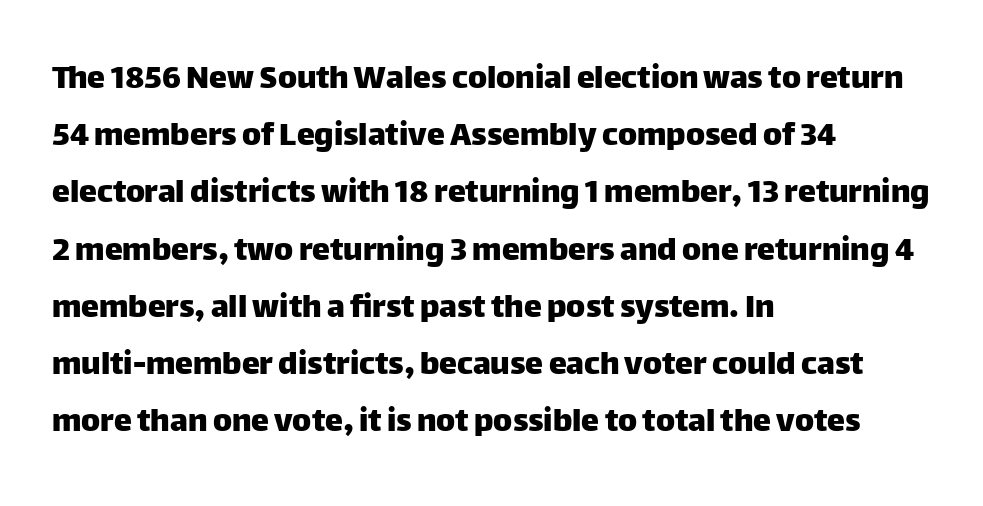
{"serif": "no", "italic": "no", "width": "normal", "stroke_contrast": "low", "x_height": "large", "monospaced": "no", "underline": "no", "align": "left", "line_spacing": "normal", "line_spacing_ratio": 1.59, "letter_spacing": "normal", "letter_spacing_em": 0.0, "glyph_px": 36}
